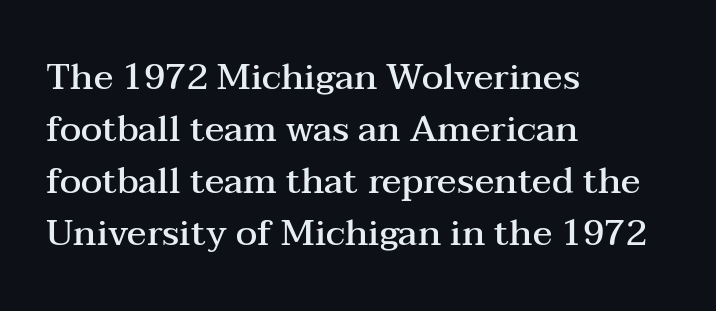
Q: Is the text bold? A: Semi-bold.
Q: Is the text italic (slanted)? A: No, it is upright.
Q: Is the typeface a serif or a sans-serif typeface? A: Serif.
Q: Is the text underlined? A: No.
Q: How is the paragraph aligned? A: Left-aligned.
Q: Is the spacing between letters normal or unusually wide? A: Normal.
Q: Is the spacing between lines tight, normal or loose? A: Normal.
Q: Width (condensed, normal, or wide)? A: Wide.
Q: Stroke contrast? A: Medium.
Q: x-height? A: Medium.
Q: Monospaced? A: No.
